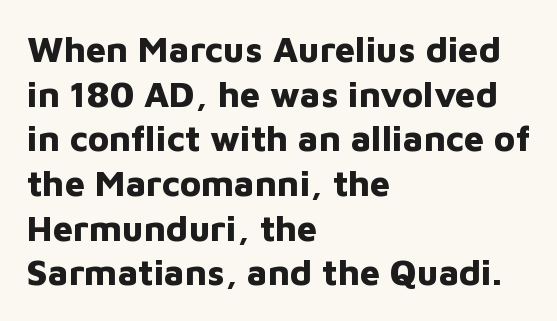
Q: Is the text bold? A: Yes.
Q: Is the text italic (slanted)? A: No, it is upright.
Q: Is the typeface a serif or a sans-serif typeface? A: Sans-serif.
Q: Is the text underlined? A: No.
Q: How is the paragraph aligned? A: Left-aligned.
Q: Is the spacing between letters normal or unusually wide? A: Normal.
Q: Width (condensed, normal, or wide)? A: Normal.
Q: Stroke contrast? A: Low.
Q: x-height? A: Medium.
Q: Monospaced? A: No.
